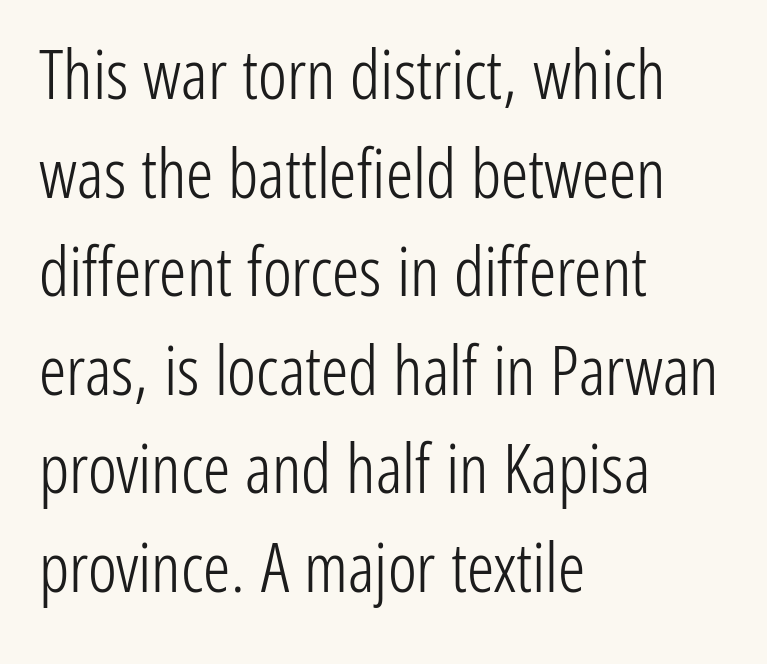
{"serif": "no", "italic": "no", "bold": "no", "weight": "light", "width": "condensed", "stroke_contrast": "low", "x_height": "medium", "monospaced": "no", "underline": "no", "align": "left", "line_spacing": "normal", "line_spacing_ratio": 1.45, "letter_spacing": "normal", "letter_spacing_em": 0.0, "glyph_px": 68}
